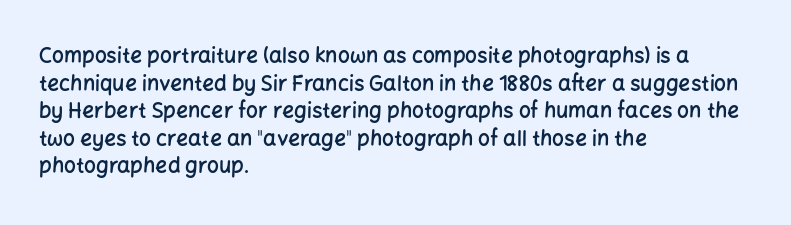
{"italic": "no", "bold": "semi", "underline": "no", "align": "left", "line_spacing": "normal", "line_spacing_ratio": 1.31, "letter_spacing": "normal", "letter_spacing_em": 0.0, "glyph_px": 21}
